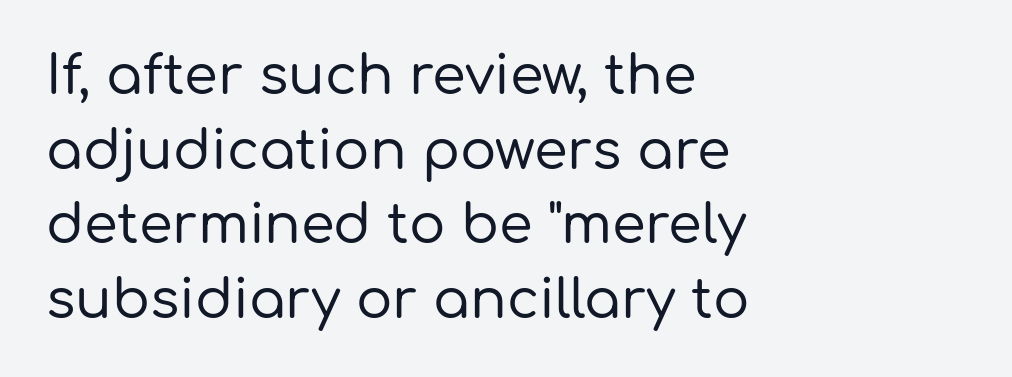
The image shows 54 px sans-serif type, upright; set left-aligned, normal line spacing (1.38x), normal letter spacing, not underlined; low stroke contrast and a medium x-height.
